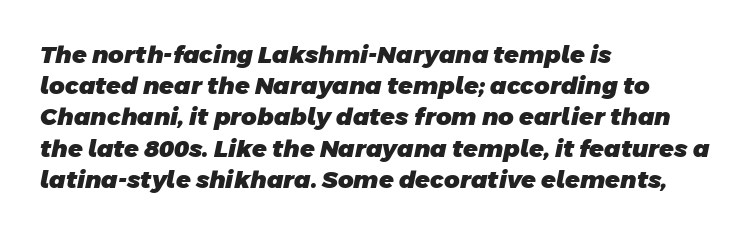
The image shows 24 px bold type; set left-aligned, normal line spacing (1.3x), normal letter spacing, not underlined.
